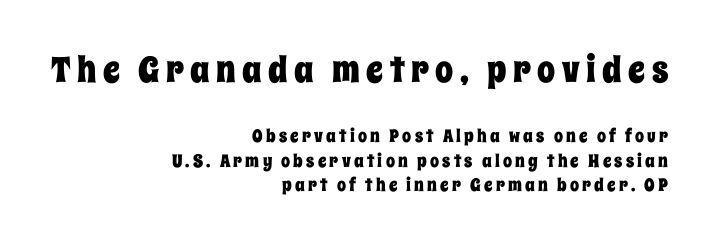
The image shows 36 px condensed type, upright; set right-aligned, normal line spacing (1.37x), not underlined; the first (top) block is 2.0x larger; low stroke contrast and a large x-height.
